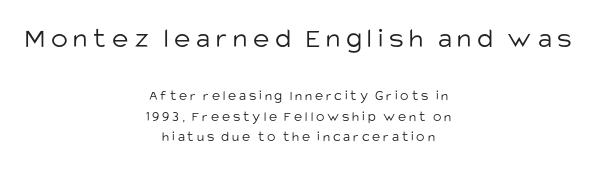
Q: Is the text bold? A: No.
Q: Is the text italic (slanted)? A: No, it is upright.
Q: Is the typeface a serif or a sans-serif typeface? A: Sans-serif.
Q: Is the text underlined? A: No.
Q: How is the paragraph aligned? A: Centered.
Q: Is the spacing between letters normal or unusually wide? A: Unusually wide.
Q: Is the spacing between lines tight, normal or loose? A: Normal.
Q: Which block of text is set in a larger size, the first (top) or the second (bottom)? A: The first (top) one.
Q: Width (condensed, normal, or wide)? A: Normal.
Q: Stroke contrast? A: Low.
Q: x-height? A: Large.
Q: Monospaced? A: No.
